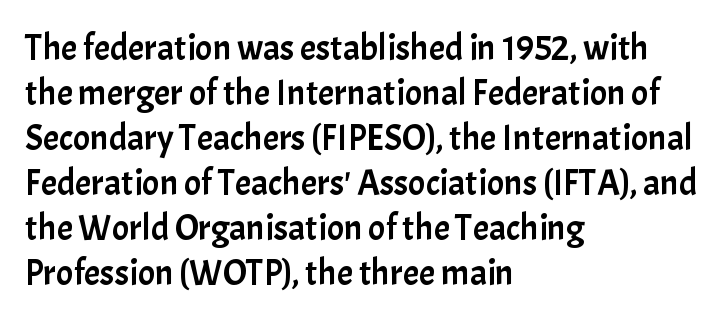
The image shows 36 px sans-serif type, upright; set left-aligned, normal line spacing (1.25x), normal letter spacing, not underlined; low stroke contrast and a medium x-height.
